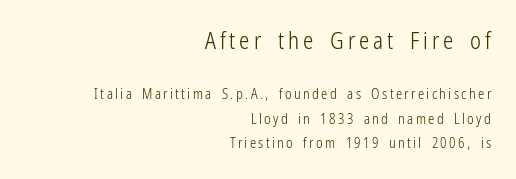
Q: Is the text bold? A: No.
Q: Is the text italic (slanted)? A: No, it is upright.
Q: Is the text underlined? A: No.
Q: How is the paragraph aligned? A: Right-aligned.
Q: Which block of text is set in a larger size, the first (top) or the second (bottom)? A: The first (top) one.
